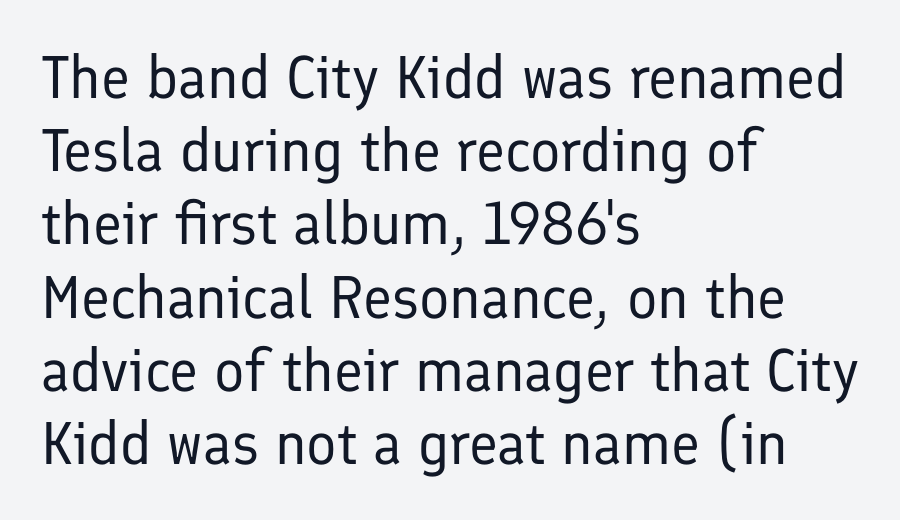
A quiet, ordinary-to-light weight characterises the typeface. Do the letters lean? They stand straight. Does extra space separate the letters? No, they use regular spacing. The space directly below the letters is spotless.
